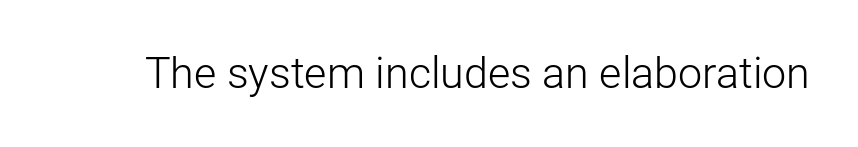
Q: Is the text bold? A: No.
Q: Is the text italic (slanted)? A: No, it is upright.
Q: Is the typeface a serif or a sans-serif typeface? A: Sans-serif.
Q: Is the text underlined? A: No.
Q: Is the spacing between letters normal or unusually wide? A: Normal.
Q: Width (condensed, normal, or wide)? A: Normal.
Q: Stroke contrast? A: Low.
Q: x-height? A: Medium.
Q: Monospaced? A: No.
